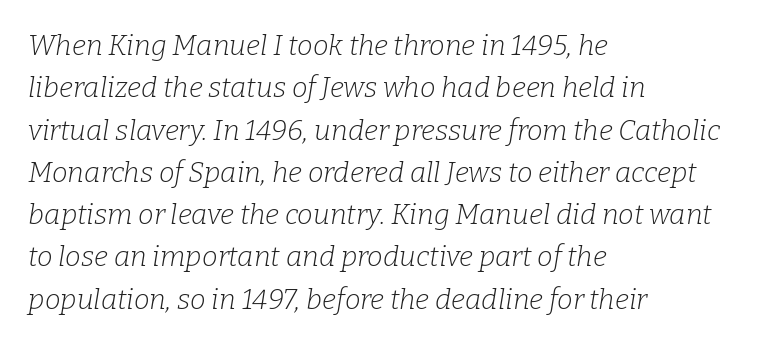
Q: Is the text bold? A: No.
Q: Is the text italic (slanted)? A: Yes, it leans right by about 9 degrees.
Q: Is the typeface a serif or a sans-serif typeface? A: Serif.
Q: Is the text underlined? A: No.
Q: How is the paragraph aligned? A: Left-aligned.
Q: Is the spacing between letters normal or unusually wide? A: Normal.
Q: Is the spacing between lines tight, normal or loose? A: Normal.
Q: Width (condensed, normal, or wide)? A: Normal.
Q: Stroke contrast? A: Low.
Q: x-height? A: Medium.
Q: Monospaced? A: No.
